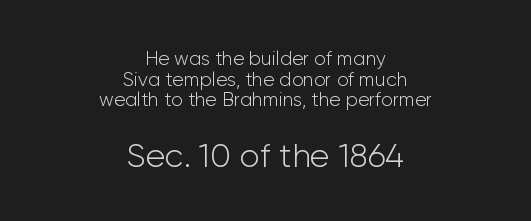
{"serif": "no", "italic": "no", "bold": "no", "weight": "light", "width": "normal", "stroke_contrast": "low", "x_height": "medium", "monospaced": "no", "underline": "no", "align": "center", "line_spacing": "tight", "line_spacing_ratio": 1.09, "letter_spacing": "normal", "letter_spacing_em": 0.0, "larger_block": "second", "size_ratio": 1.74, "glyph_px": 33}
